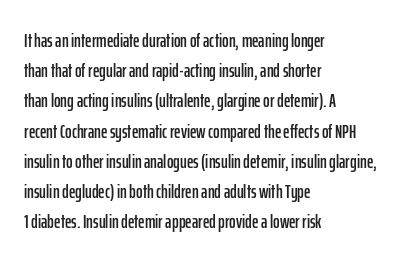
Q: Is the text italic (slanted)? A: No, it is upright.
Q: Is the text underlined? A: No.
Q: How is the paragraph aligned? A: Left-aligned.
Q: Is the spacing between letters normal or unusually wide? A: Normal.
Q: Is the spacing between lines tight, normal or loose? A: Normal.
